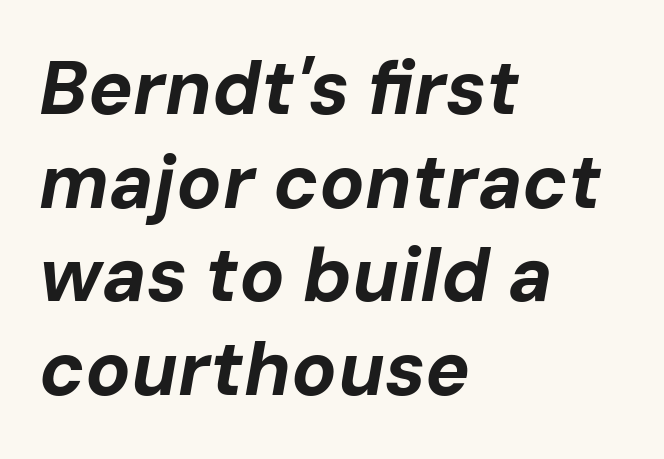
The image shows 75 px bold type, italic (leaning right); set left-aligned, normal line spacing (1.25x), normal letter spacing, not underlined; low stroke contrast and a medium x-height.
